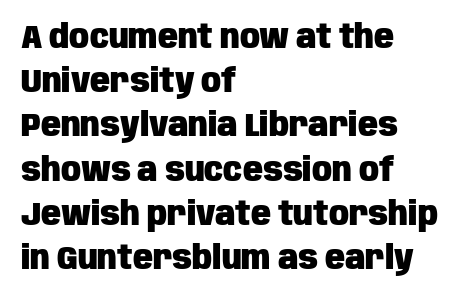
The text block is weighted toward the left margin, trailing off unevenly rightward. Typographic density is high because the face is bold. The space directly below the letters is spotless. Spacing verdict: proportional, widths tailored to each character. Observe the absence of serifs on each vertical stroke in this sample.
